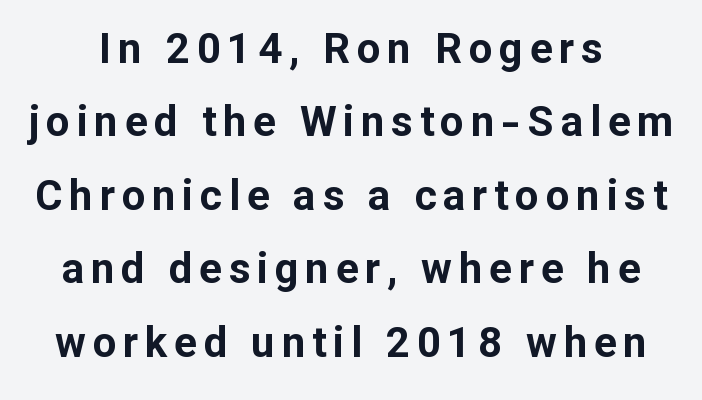
Q: Is the text bold? A: Yes.
Q: Is the text italic (slanted)? A: No, it is upright.
Q: Is the typeface a serif or a sans-serif typeface? A: Sans-serif.
Q: Is the text underlined? A: No.
Q: Width (condensed, normal, or wide)? A: Normal.
Q: Stroke contrast? A: Low.
Q: x-height? A: Medium.
Q: Monospaced? A: No.
